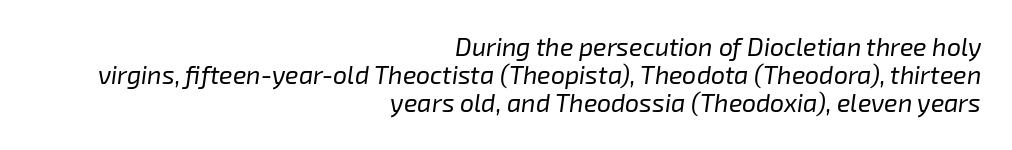
{"italic": "yes", "lean": "right", "slant_degrees": 8, "bold": "no", "underline": "no", "align": "right", "line_spacing": "tight", "line_spacing_ratio": 1.13, "letter_spacing": "normal", "letter_spacing_em": 0.0, "glyph_px": 25}
